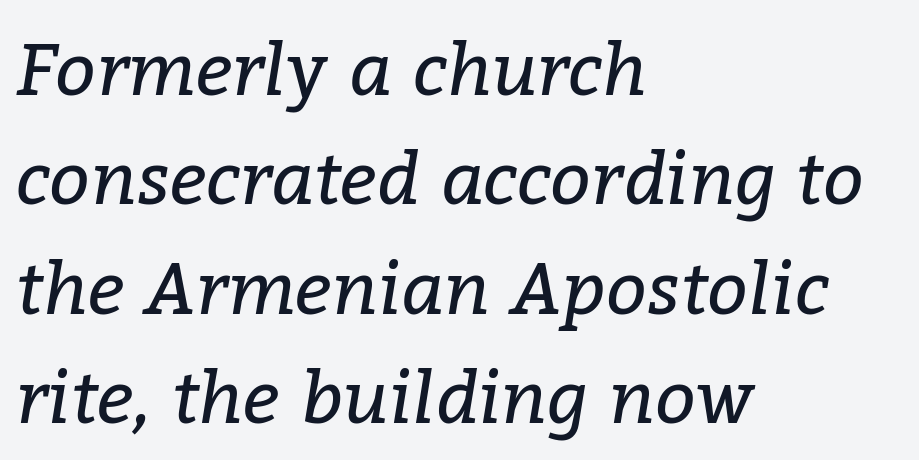
The image shows 72 px regular-weight serif type, italic (leaning right); set left-aligned, normal line spacing (1.52x), normal letter spacing, not underlined; low stroke contrast and a medium x-height.
